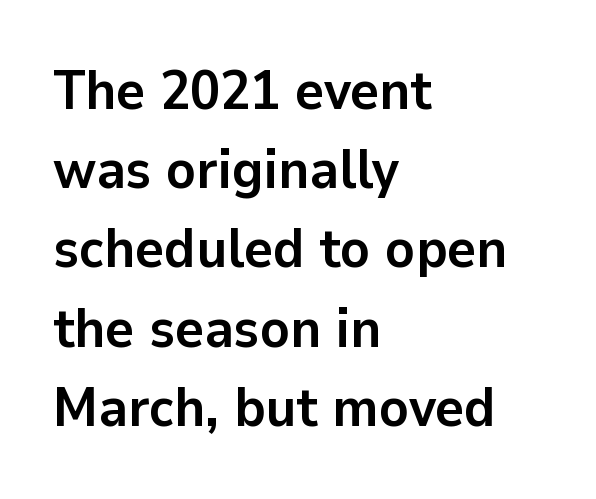
The image shows 55 px semibold sans-serif type, upright; set left-aligned, normal line spacing (1.44x), normal letter spacing, not underlined; low stroke contrast and a medium x-height.
